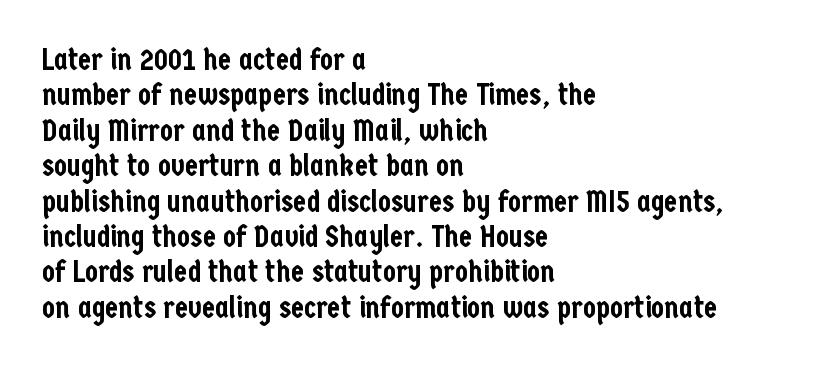
Has an underline been added? It has not. The font's upright variant was chosen for this text. Tracking value appears to be zero — textbook default spacing. Serif or sans? Sans — the stroke terminals are bare. The compositor pushed each line to the left boundary.
